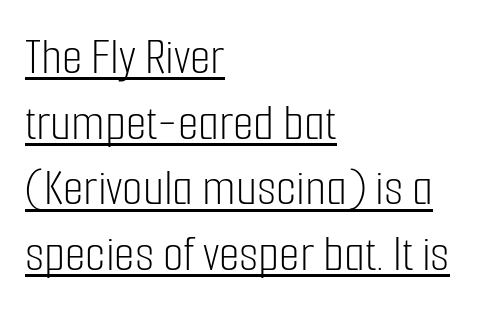
The image shows 53 px light, condensed sans-serif type, upright; set left-aligned, line spacing 1.24x, normal letter spacing, underlined; low stroke contrast and a medium x-height.
